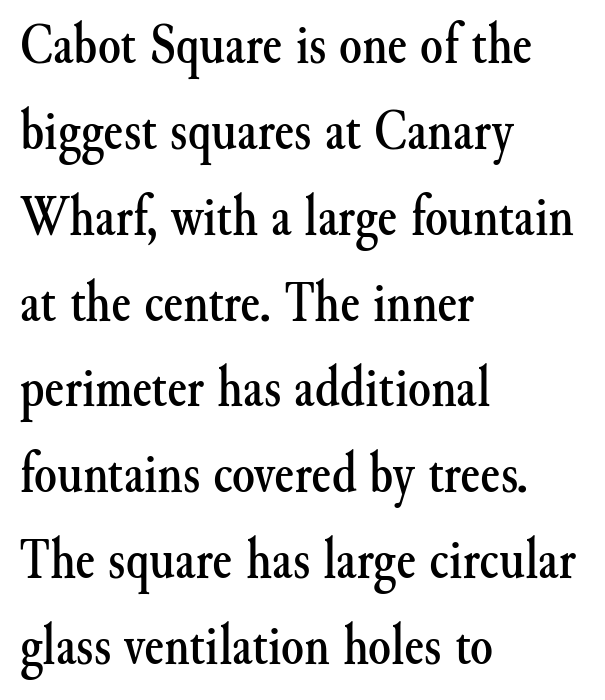
{"serif": "yes", "italic": "no", "width": "normal", "stroke_contrast": "medium", "x_height": "small", "monospaced": "no", "underline": "no", "align": "left", "line_spacing": "normal", "line_spacing_ratio": 1.48, "letter_spacing": "normal", "letter_spacing_em": 0.0, "glyph_px": 58}
